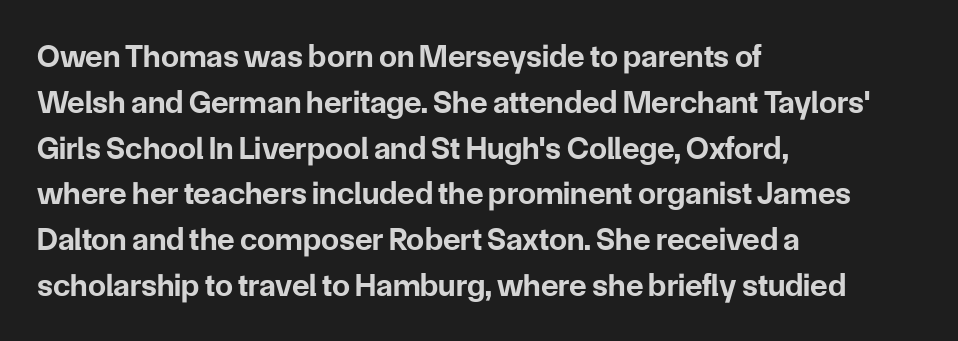
Reading down the block, your eye returns to a fixed left position each line. What stands out about the letter spacing? Nothing — it is the standard amount. The string is rendered with underlining switched off. A typesetter would mark this as roman, not italic.
